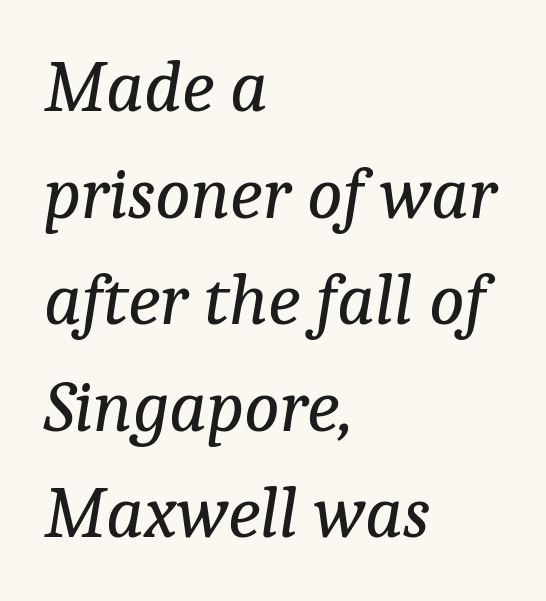
Q: Is the text bold? A: No.
Q: Is the text italic (slanted)? A: Yes, it leans right by about 9 degrees.
Q: Is the typeface a serif or a sans-serif typeface? A: Serif.
Q: Is the text underlined? A: No.
Q: How is the paragraph aligned? A: Left-aligned.
Q: Is the spacing between letters normal or unusually wide? A: Normal.
Q: Is the spacing between lines tight, normal or loose? A: Normal.
Q: Width (condensed, normal, or wide)? A: Normal.
Q: Stroke contrast? A: Low.
Q: x-height? A: Medium.
Q: Monospaced? A: No.
